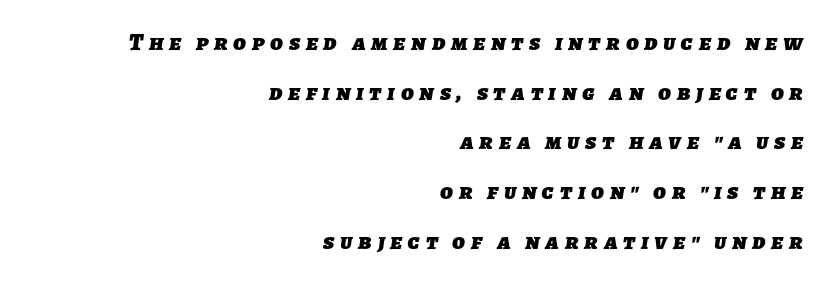
Tracking here is generous; glyphs stand well apart from one another. The lines in this sample share a right terminus and differ only in where they begin. Just letters on the line, the space beneath them empty. Typographic density is high because the face is bold. How would I describe the line gaps? Wide and relaxed.
